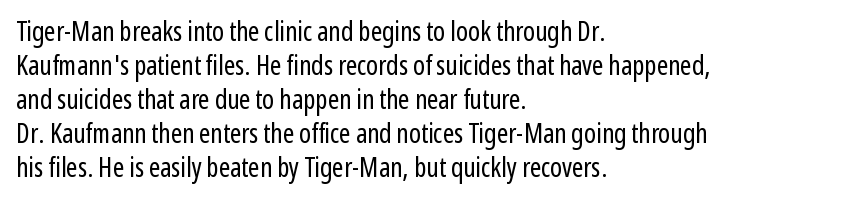
Q: Is the text bold? A: No.
Q: Is the text italic (slanted)? A: No, it is upright.
Q: Is the text underlined? A: No.
Q: How is the paragraph aligned? A: Left-aligned.
Q: Is the spacing between letters normal or unusually wide? A: Normal.
Q: Is the spacing between lines tight, normal or loose? A: Normal.
